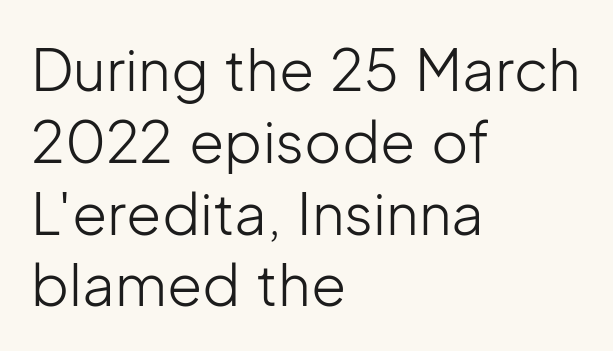
Just letters on the line, the space beneath them empty. The paragraph shown leans on its left margin. Each letter keeps its own natural width here, so spacing adapts to shape. Letter spacing: default. One glance says typical: line gaps are just what's usual.
